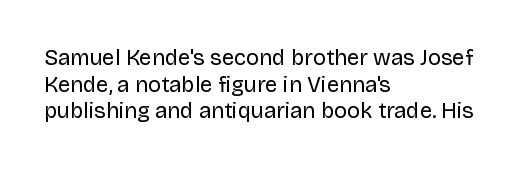
{"italic": "no", "bold": "no", "underline": "no", "align": "left", "line_spacing_ratio": 1.21, "letter_spacing": "normal", "letter_spacing_em": 0.0, "glyph_px": 22}
